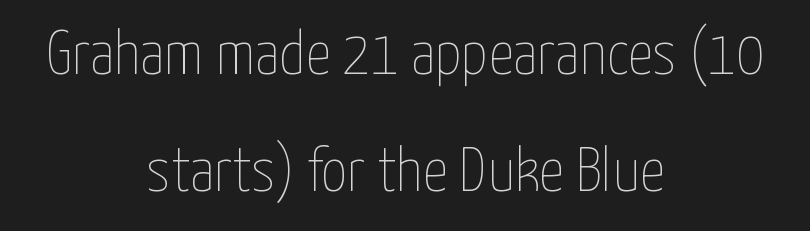
Q: Is the text bold? A: No.
Q: Is the text italic (slanted)? A: No, it is upright.
Q: Is the text underlined? A: No.
Q: How is the paragraph aligned? A: Centered.
Q: Is the spacing between letters normal or unusually wide? A: Normal.
Q: Width (condensed, normal, or wide)? A: Condensed.
Q: Stroke contrast? A: Low.
Q: x-height? A: Medium.
Q: Monospaced? A: No.
